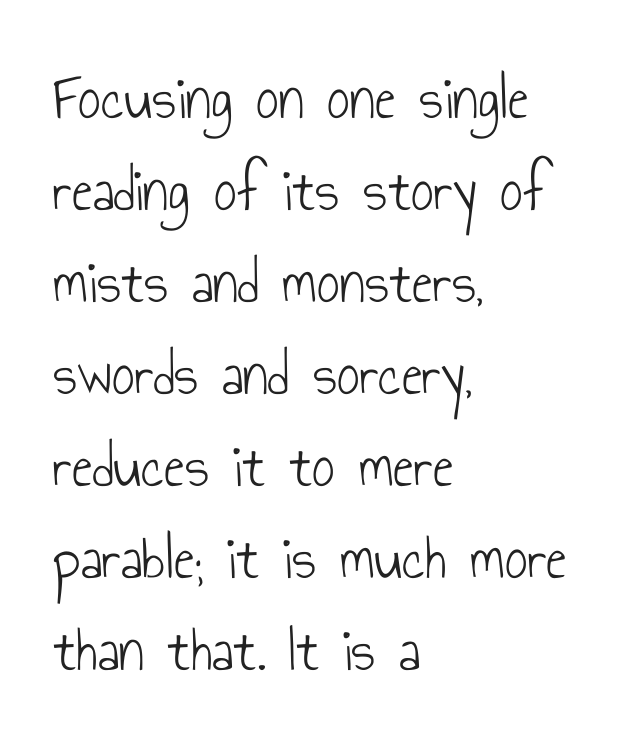
Short note: letters normally spaced. Does the copy run flush right? No — it runs flush left. Horizontal bands of white between lines are of average thickness. Decoration check: the copy has no underline. Note the varied advance widths — an 'i' is clearly narrower than an 'm'.
